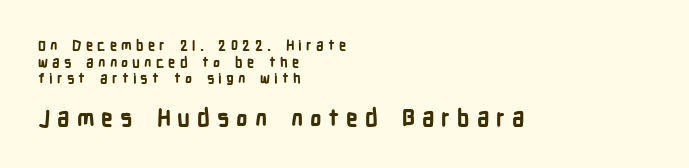
Q: Is the text bold? A: Yes.
Q: Is the text italic (slanted)? A: No, it is upright.
Q: Is the text underlined? A: No.
Q: How is the paragraph aligned? A: Left-aligned.
Q: Is the spacing between letters normal or unusually wide? A: Unusually wide.
Q: Which block of text is set in a larger size, the first (top) or the second (bottom)? A: The second (bottom) one.
